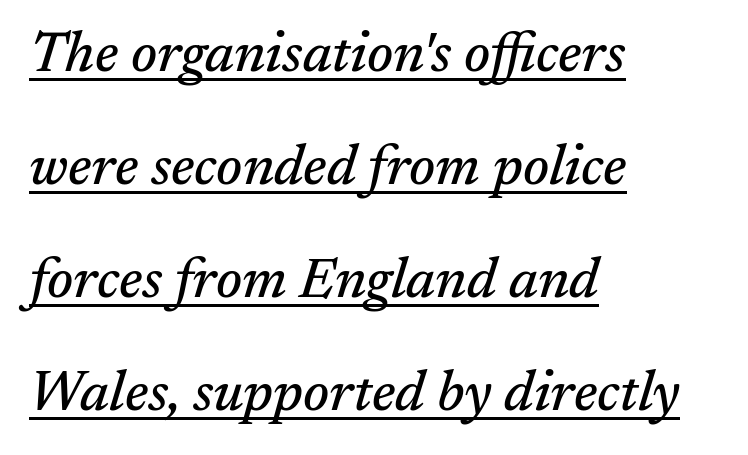
{"serif": "yes", "italic": "yes", "lean": "right", "slant_degrees": 17, "width": "normal", "stroke_contrast": "medium", "x_height": "medium", "monospaced": "no", "underline": "yes", "align": "left", "line_spacing": "loose", "line_spacing_ratio": 2.02, "letter_spacing": "normal", "letter_spacing_em": 0.0, "glyph_px": 56}
